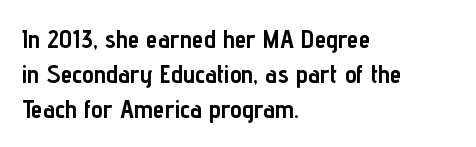
Q: Is the text bold? A: Yes.
Q: Is the text italic (slanted)? A: No, it is upright.
Q: Is the text underlined? A: No.
Q: How is the paragraph aligned? A: Left-aligned.
Q: Is the spacing between letters normal or unusually wide? A: Normal.
Q: Is the spacing between lines tight, normal or loose? A: Normal.
